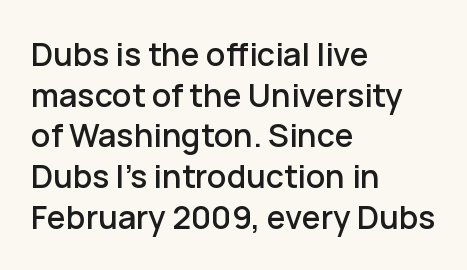
The image shows 32 px sans-serif type, upright; set left-aligned, normal line spacing (1.27x), normal letter spacing, not underlined; low stroke contrast and a medium x-height.
